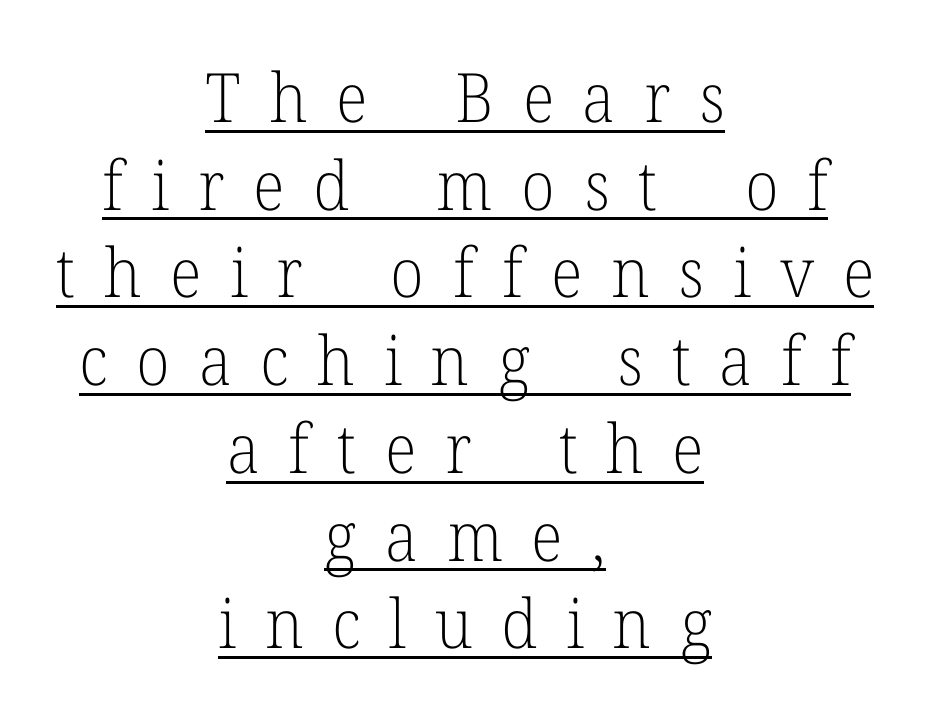
The image shows 68 px light serif type, upright; set centered, normal line spacing (1.29x), unusually wide letter spacing (+0.42 em), underlined; low stroke contrast and a medium x-height.
